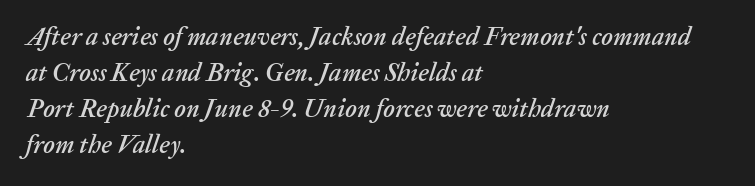
Q: Is the text italic (slanted)? A: Yes, it leans right by about 20 degrees.
Q: Is the text underlined? A: No.
Q: How is the paragraph aligned? A: Left-aligned.
Q: Is the spacing between letters normal or unusually wide? A: Normal.
Q: Is the spacing between lines tight, normal or loose? A: Normal.
